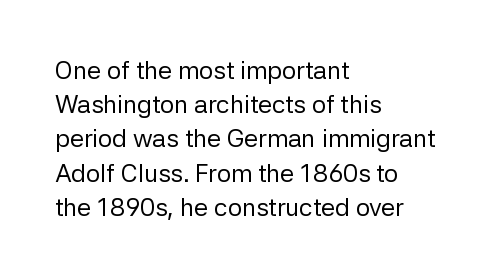
{"italic": "no", "bold": "no", "underline": "no", "align": "left", "line_spacing": "normal", "line_spacing_ratio": 1.37, "letter_spacing": "normal", "letter_spacing_em": 0.0, "glyph_px": 25}
